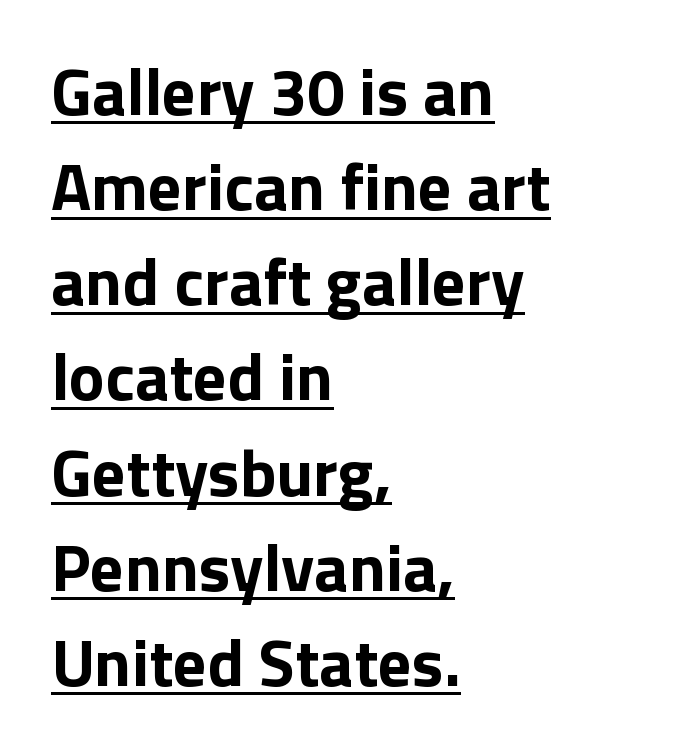
Q: Is the text bold? A: Yes.
Q: Is the text italic (slanted)? A: No, it is upright.
Q: Is the typeface a serif or a sans-serif typeface? A: Sans-serif.
Q: Is the text underlined? A: Yes.
Q: How is the paragraph aligned? A: Left-aligned.
Q: Is the spacing between letters normal or unusually wide? A: Normal.
Q: Is the spacing between lines tight, normal or loose? A: Normal.
Q: Width (condensed, normal, or wide)? A: Normal.
Q: Stroke contrast? A: Low.
Q: x-height? A: Medium.
Q: Monospaced? A: No.
